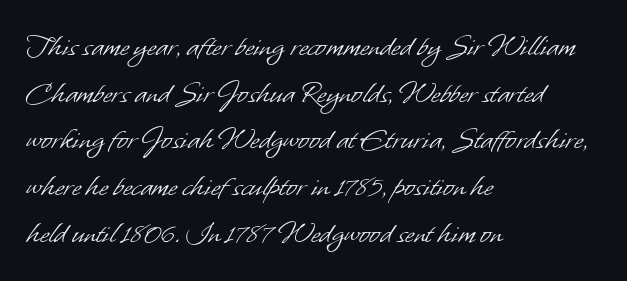
The image shows 32 px light sans-serif type; set left-aligned, normal line spacing (1.46x), normal letter spacing, not underlined; low stroke contrast and a small x-height.
